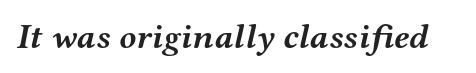
{"serif": "yes", "italic": "yes", "lean": "right", "slant_degrees": 12, "bold": "yes", "weight": "semibold", "width": "wide", "stroke_contrast": "medium", "x_height": "medium", "monospaced": "no", "underline": "no", "letter_spacing": "normal", "letter_spacing_em": 0.0, "glyph_px": 35}
